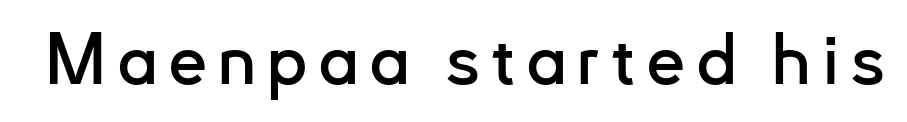
{"serif": "no", "italic": "no", "width": "normal", "stroke_contrast": "low", "x_height": "small", "monospaced": "no", "underline": "no", "glyph_px": 70}
